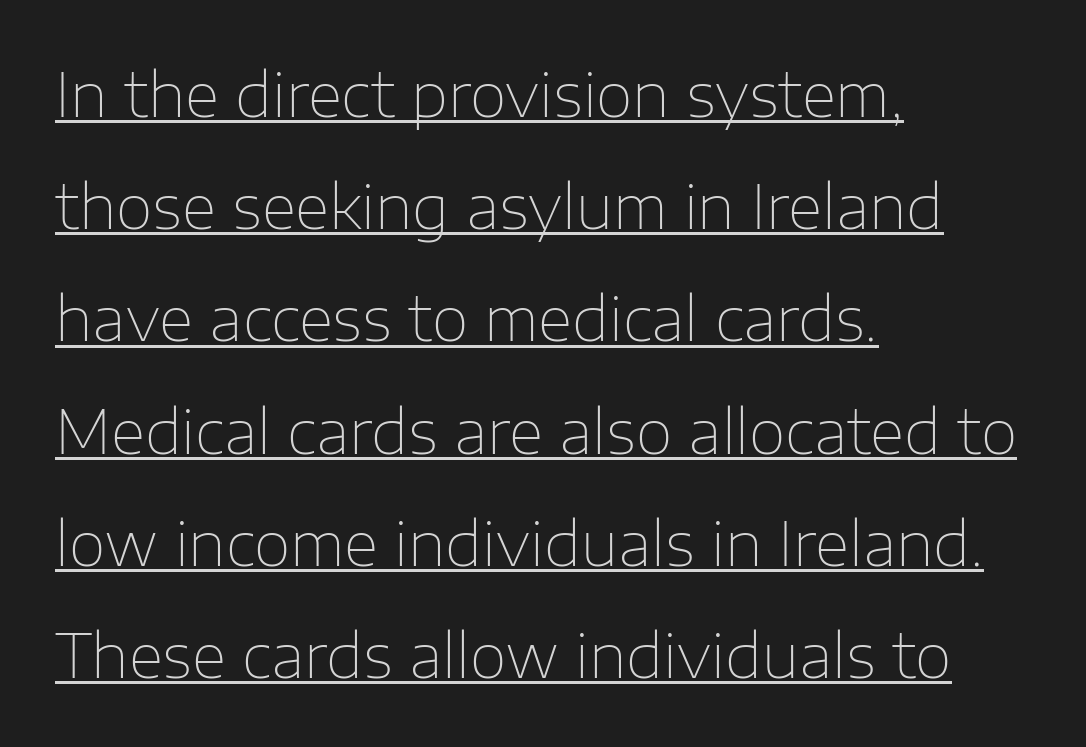
{"serif": "no", "italic": "no", "bold": "no", "weight": "thin", "width": "normal", "stroke_contrast": "low", "x_height": "medium", "monospaced": "no", "underline": "yes", "align": "left", "line_spacing_ratio": 1.87, "letter_spacing": "normal", "letter_spacing_em": 0.0, "glyph_px": 60}
